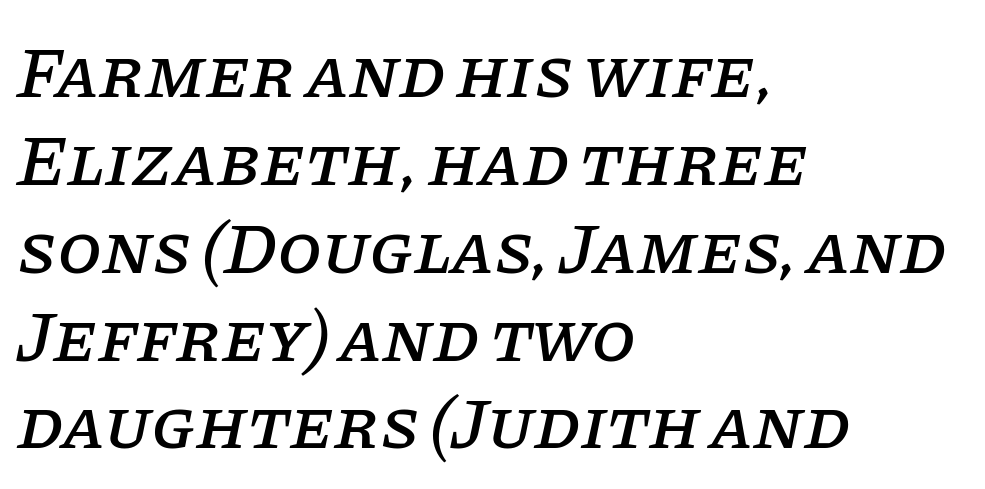
Q: Is the text italic (slanted)? A: Yes, it leans right by about 11 degrees.
Q: Is the typeface a serif or a sans-serif typeface? A: Serif.
Q: Is the text underlined? A: No.
Q: How is the paragraph aligned? A: Left-aligned.
Q: Is the spacing between letters normal or unusually wide? A: Normal.
Q: Width (condensed, normal, or wide)? A: Normal.
Q: Stroke contrast? A: Low.
Q: x-height? A: Large.
Q: Monospaced? A: No.
